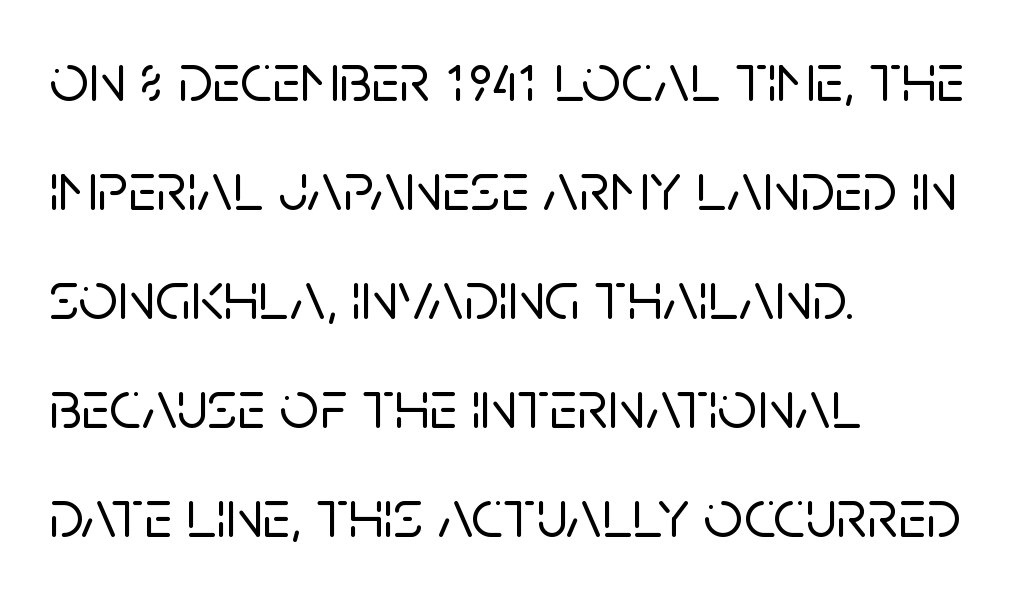
Serifs: no, the terminals of the letterforms are clean. Short and long lines alike share a common starting point at left. Notice how descenders clear the ascenders below comfortably — that's standard leading. Tall strokes in this sample are plumb rather than angled. Is the letter spacing exaggerated? No — it looks like the ordinary default.
